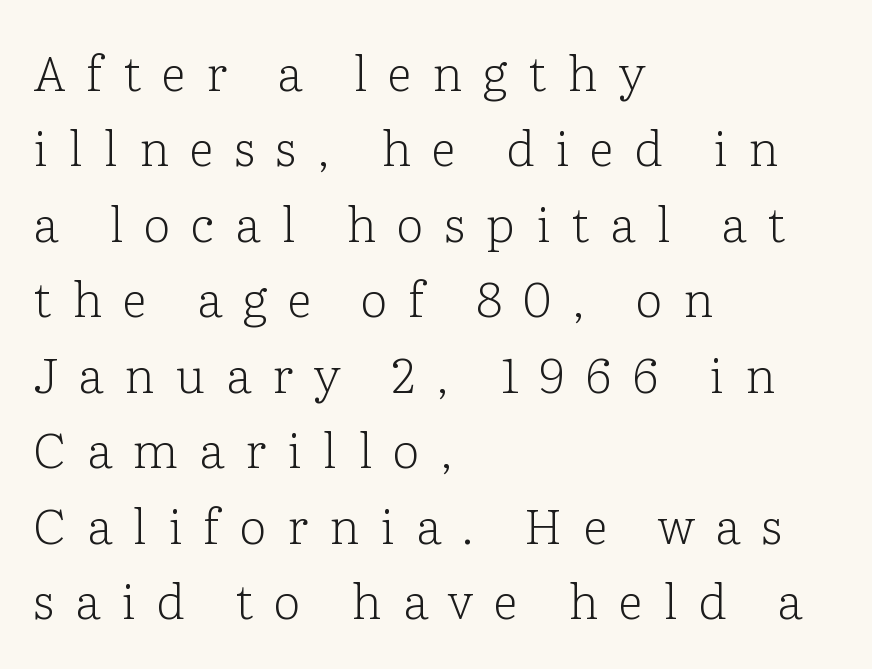
The image shows 49 px light serif type, upright; set left-aligned, normal line spacing (1.54x), unusually wide letter spacing (+0.42 em), not underlined; low stroke contrast and a medium x-height.
